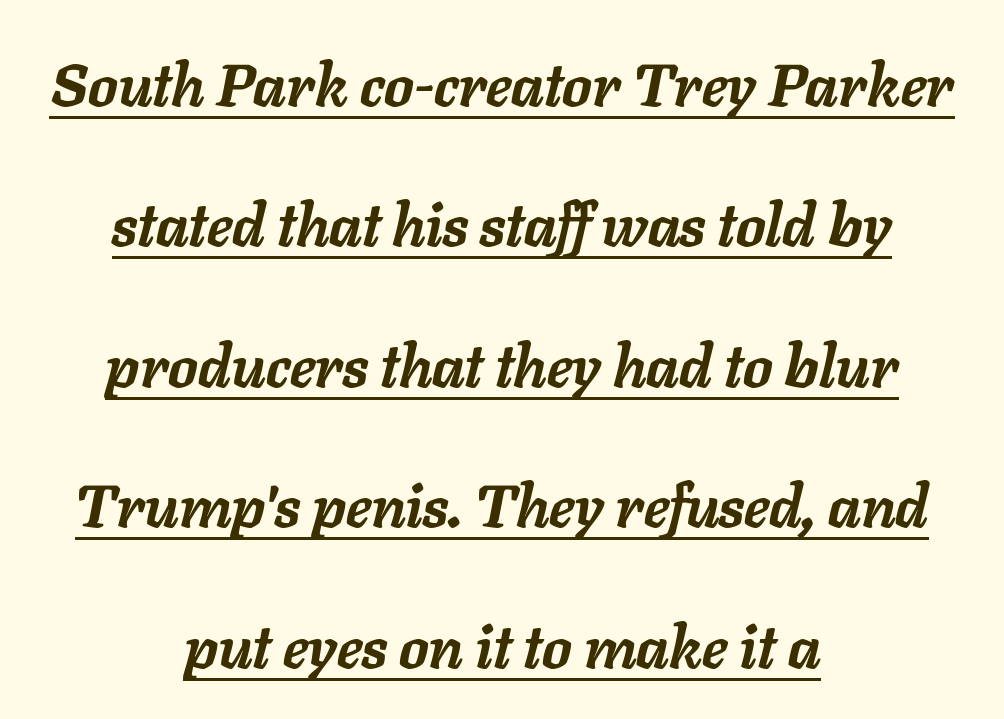
The letters advance in unequal steps, a hallmark of proportional type. The lettering tilts uniformly, giving the passage an italic look. Emphasis is given by a line drawn under the lettering. The passage shown is emphatically bold. If you folded the block vertically in half, each line would mirror itself in length.
